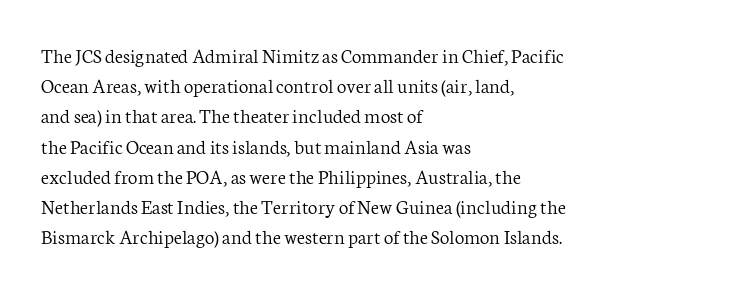
The image shows 21 px text type, upright; set left-aligned, normal line spacing (1.44x), normal letter spacing, not underlined.
